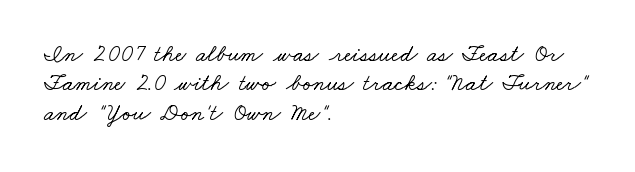
The image shows 24 px text type; set left-aligned, line spacing 1.22x, normal letter spacing, not underlined.
